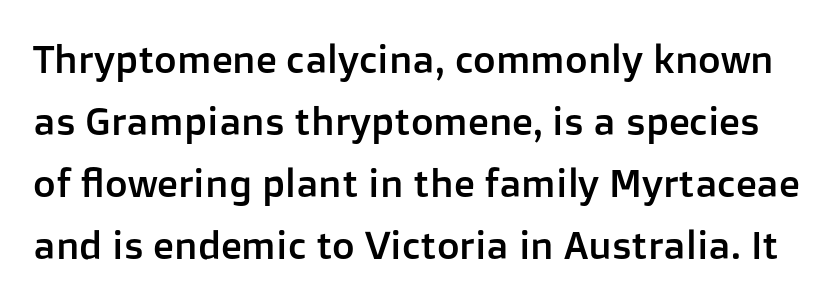
Q: Is the text italic (slanted)? A: No, it is upright.
Q: Is the typeface a serif or a sans-serif typeface? A: Sans-serif.
Q: Is the text underlined? A: No.
Q: Is the spacing between letters normal or unusually wide? A: Normal.
Q: Is the spacing between lines tight, normal or loose? A: Normal.
Q: Width (condensed, normal, or wide)? A: Normal.
Q: Stroke contrast? A: Low.
Q: x-height? A: Medium.
Q: Monospaced? A: No.
